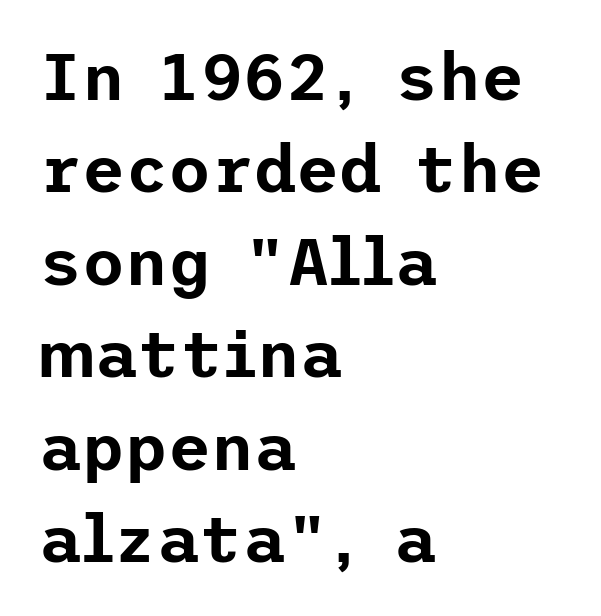
Q: Is the text italic (slanted)? A: No, it is upright.
Q: Is the typeface a serif or a sans-serif typeface? A: Sans-serif.
Q: Is the text underlined? A: No.
Q: How is the paragraph aligned? A: Left-aligned.
Q: Is the spacing between letters normal or unusually wide? A: Normal.
Q: Is the spacing between lines tight, normal or loose? A: Normal.
Q: Width (condensed, normal, or wide)? A: Normal.
Q: Stroke contrast? A: Low.
Q: x-height? A: Medium.
